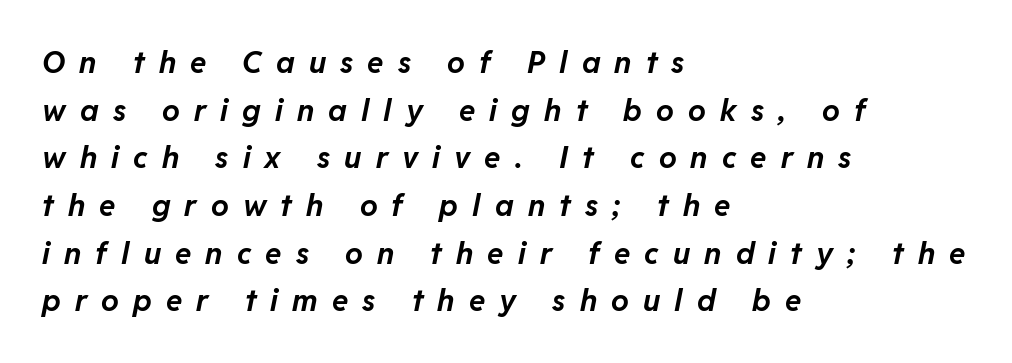
What's the leading like? Ordinary, nothing unusual. The lines are quadded left. As a designer I'd log this as weight 700, bold. What stands out about the letter spacing? Its width — letters are far apart. Varying glyph widths throughout — classic text-font behaviour. The words here are not underlined.
